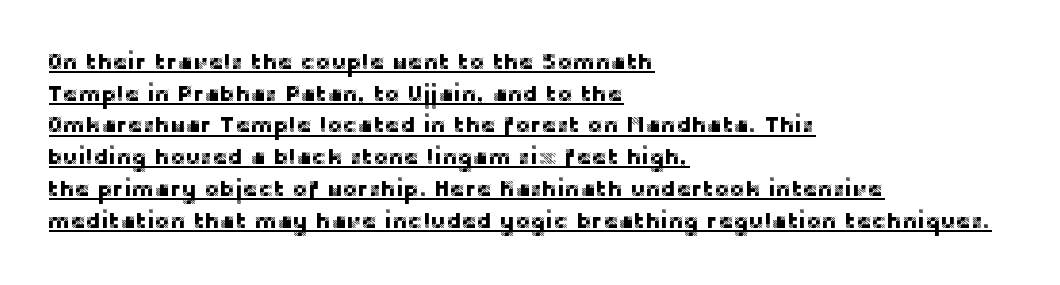
No extra tracking has been applied to these lines. Leading: standard. It's the straight-up-and-down kind of type. Students, observe the line beneath the letters — that is underlining. The paragraph shown leans on its left margin.
